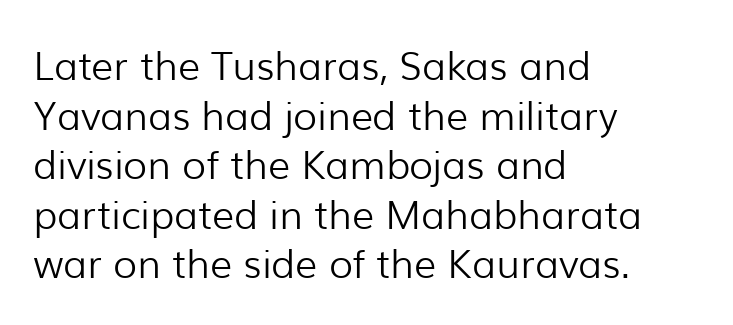
Q: Is the text bold? A: No.
Q: Is the text italic (slanted)? A: No, it is upright.
Q: Is the typeface a serif or a sans-serif typeface? A: Sans-serif.
Q: Is the text underlined? A: No.
Q: How is the paragraph aligned? A: Left-aligned.
Q: Is the spacing between letters normal or unusually wide? A: Normal.
Q: Is the spacing between lines tight, normal or loose? A: Normal.
Q: Width (condensed, normal, or wide)? A: Normal.
Q: Stroke contrast? A: Low.
Q: x-height? A: Medium.
Q: Monospaced? A: No.
